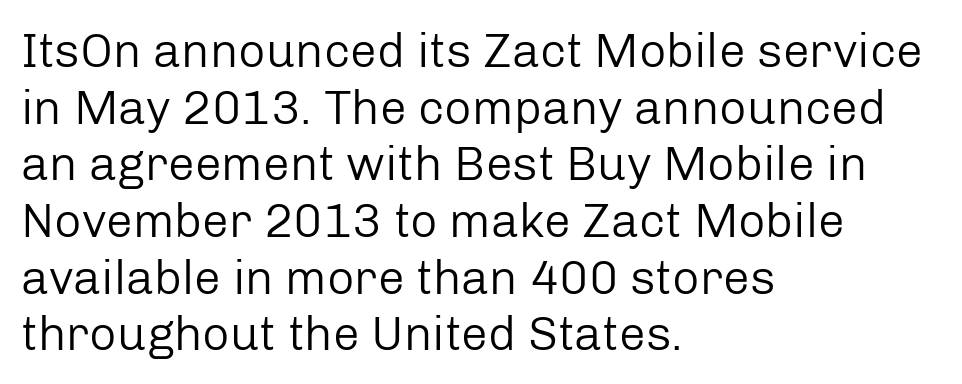
{"serif": "no", "italic": "no", "bold": "no", "weight": "regular", "width": "normal", "stroke_contrast": "low", "x_height": "medium", "monospaced": "no", "underline": "no", "align": "left", "line_spacing_ratio": 1.18, "letter_spacing": "normal", "letter_spacing_em": 0.0, "glyph_px": 48}
